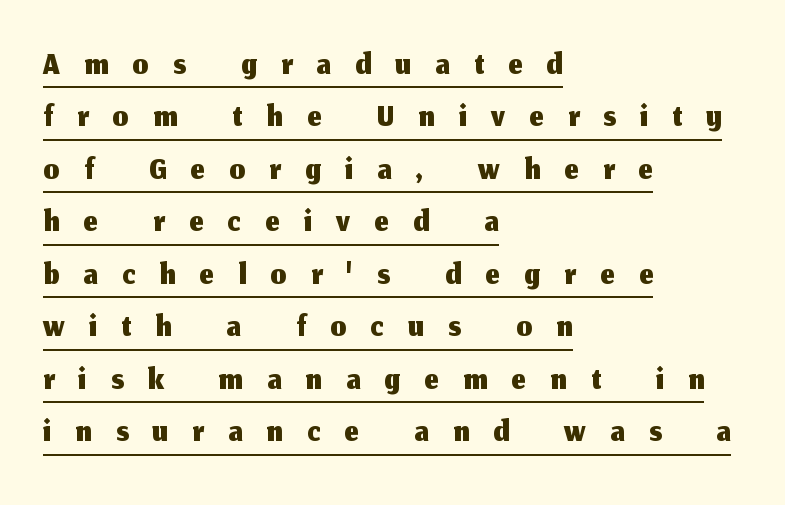
Tall strokes in this sample are plumb rather than angled. The glyphs in this specimen are sans serif. The tracking jumps out immediately: characters are airy and widely separated. The paragraph has a hard left edge and a soft right edge. Varying glyph widths throughout — classic text-font behaviour. Caption: lettering with a line underneath.
